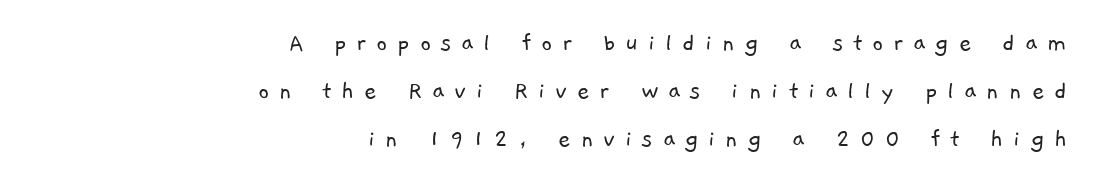
The image shows 27 px text type; set right-aligned, line spacing 1.77x, unusually wide letter spacing (+0.36 em), not underlined.
